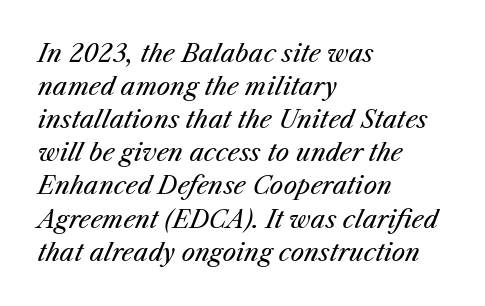
{"italic": "yes", "lean": "right", "slant_degrees": 25, "bold": "no", "underline": "no", "align": "left", "line_spacing": "normal", "line_spacing_ratio": 1.38, "letter_spacing": "normal", "letter_spacing_em": 0.0, "glyph_px": 24}
